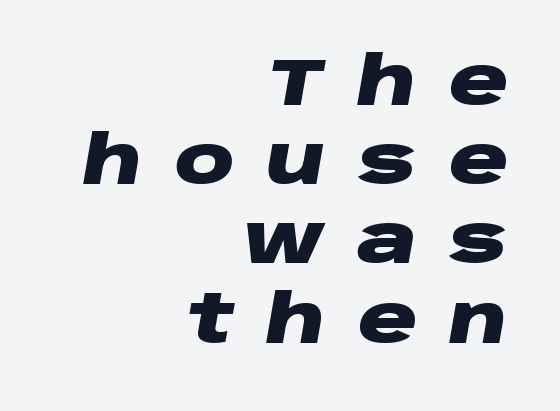
{"italic": "yes", "lean": "right", "slant_degrees": 10, "bold": "yes", "weight": "heavy", "width": "wide", "stroke_contrast": "low", "x_height": "large", "monospaced": "no", "underline": "no", "align": "right", "line_spacing_ratio": 1.2, "letter_spacing": "wide", "letter_spacing_em": 0.49, "glyph_px": 66}
